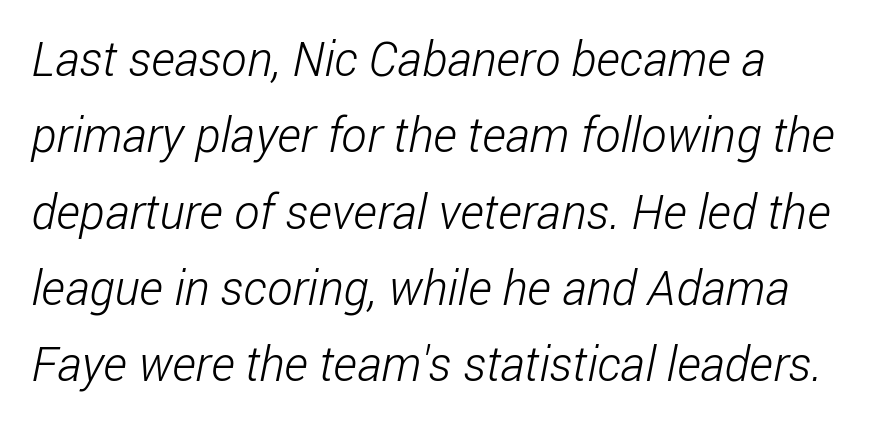
Standard letterfit; no display-style spreading of the glyphs. Bare-footed words on every line. Spacing verdict: proportional, widths tailored to each character. The strokes are not fattened; the text isn't bold. What kind of face is this? One without serifs — a sans. This sample keeps an unexceptional amount of space between lines.
